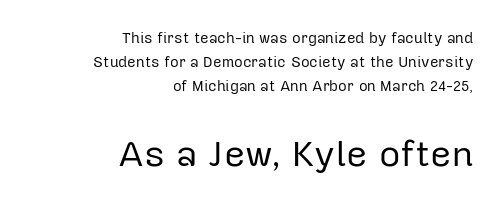
{"serif": "no", "italic": "no", "bold": "no", "weight": "regular", "width": "normal", "stroke_contrast": "low", "x_height": "medium", "monospaced": "no", "underline": "no", "align": "right", "line_spacing": "normal", "line_spacing_ratio": 1.59, "letter_spacing": "normal", "letter_spacing_em": 0.0, "larger_block": "second", "size_ratio": 2.47, "glyph_px": 37}
